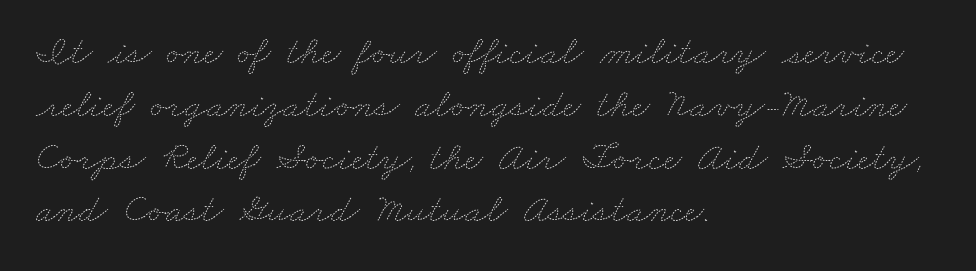
The image shows 40 px thin, wide type; set left-aligned, normal line spacing (1.32x), normal letter spacing, not underlined; medium stroke contrast and a small x-height.
